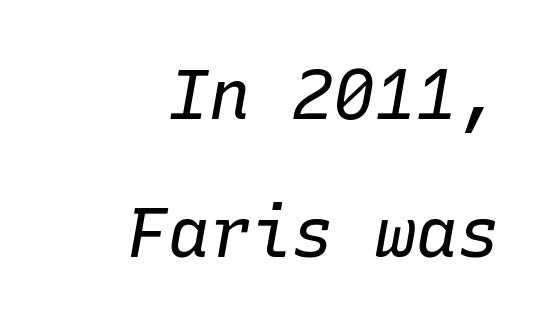
{"italic": "yes", "lean": "right", "slant_degrees": 10, "bold": "no", "weight": "regular", "width": "normal", "stroke_contrast": "low", "x_height": "medium", "monospaced": "yes", "underline": "no", "align": "right", "line_spacing": "loose", "line_spacing_ratio": 2.0, "letter_spacing": "normal", "letter_spacing_em": 0.0, "glyph_px": 69}
